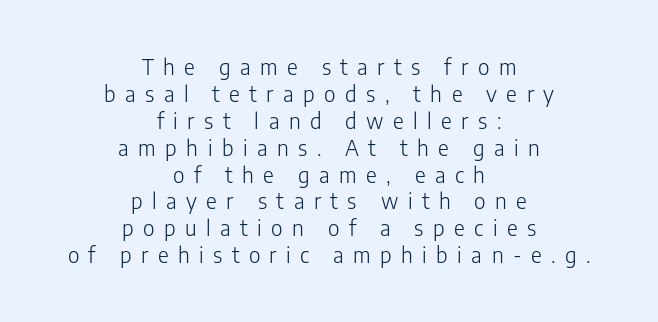
The image shows 21 px text type, upright; set centered, normal line spacing (1.28x), unusually wide letter spacing (+0.45 em), not underlined.
